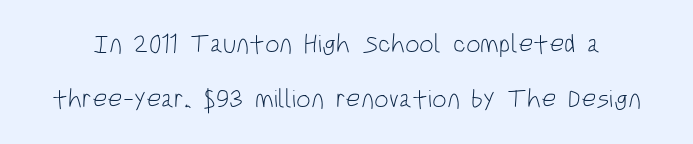
Q: Is the text bold? A: No.
Q: Is the text italic (slanted)? A: No, it is upright.
Q: Is the text underlined? A: No.
Q: Is the spacing between letters normal or unusually wide? A: Normal.
Q: Is the spacing between lines tight, normal or loose? A: Loose.
